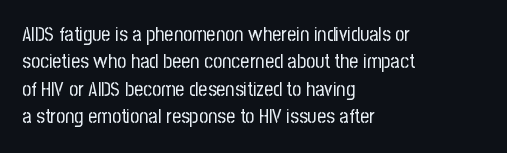
{"italic": "no", "bold": "no", "underline": "no", "align": "left", "line_spacing": "normal", "line_spacing_ratio": 1.37, "letter_spacing": "normal", "letter_spacing_em": 0.0, "glyph_px": 20}
